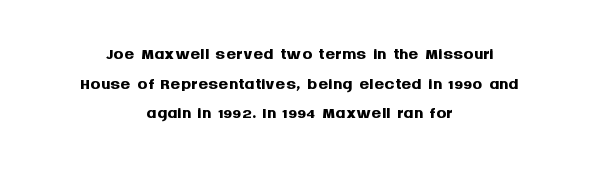
Q: Is the text bold? A: Yes.
Q: Is the text italic (slanted)? A: No, it is upright.
Q: Is the text underlined? A: No.
Q: How is the paragraph aligned? A: Centered.
Q: Is the spacing between letters normal or unusually wide? A: Normal.
